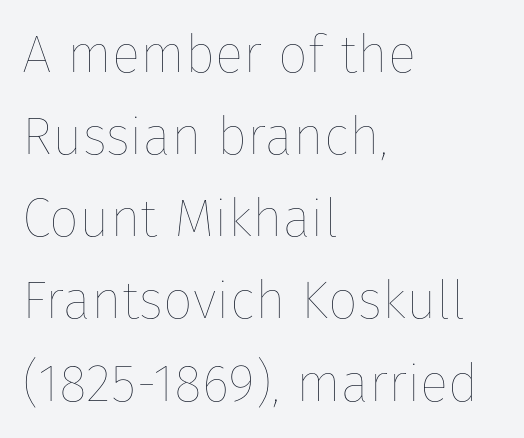
{"italic": "no", "bold": "no", "weight": "thin", "width": "normal", "stroke_contrast": "low", "x_height": "medium", "monospaced": "no", "underline": "no", "align": "left", "line_spacing": "normal", "line_spacing_ratio": 1.55, "letter_spacing": "normal", "letter_spacing_em": 0.0, "glyph_px": 53}
